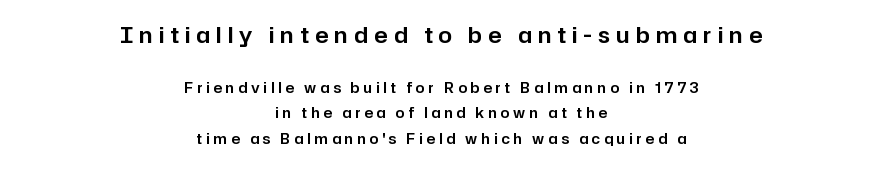
The string is rendered with underlining switched off. Between one letter and the next there's a generous, obvious gap. If you folded the block vertically in half, each line would mirror itself in length. Size contrast runs from large at the top to small at the bottom.
